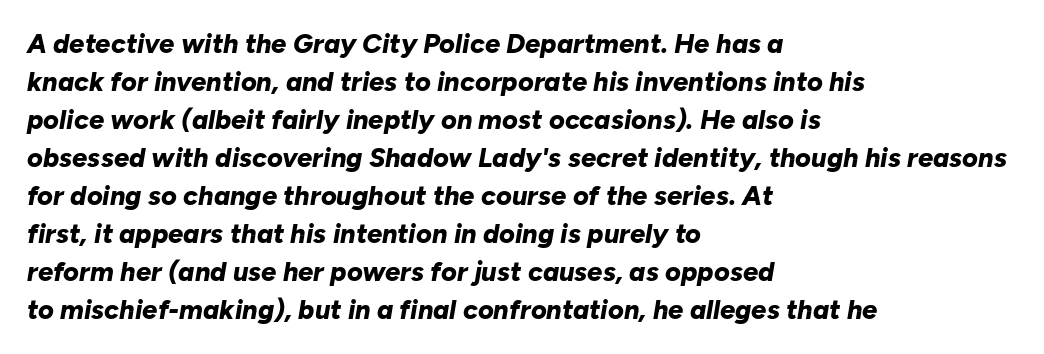
{"italic": "yes", "lean": "right", "slant_degrees": 10, "bold": "yes", "underline": "no", "align": "left", "line_spacing": "normal", "line_spacing_ratio": 1.41, "letter_spacing": "normal", "letter_spacing_em": 0.0, "glyph_px": 27}
